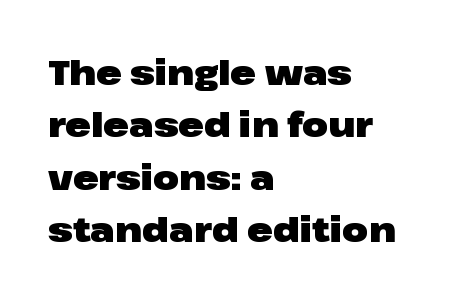
Q: Is the text bold? A: Yes.
Q: Is the text italic (slanted)? A: No, it is upright.
Q: Is the typeface a serif or a sans-serif typeface? A: Sans-serif.
Q: Is the text underlined? A: No.
Q: How is the paragraph aligned? A: Left-aligned.
Q: Is the spacing between letters normal or unusually wide? A: Normal.
Q: Is the spacing between lines tight, normal or loose? A: Normal.
Q: Width (condensed, normal, or wide)? A: Wide.
Q: Stroke contrast? A: Low.
Q: x-height? A: Medium.
Q: Monospaced? A: No.
